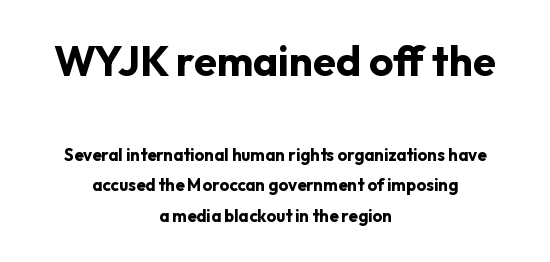
Q: Is the text bold? A: Yes.
Q: Is the text italic (slanted)? A: No, it is upright.
Q: Is the typeface a serif or a sans-serif typeface? A: Sans-serif.
Q: Is the text underlined? A: No.
Q: How is the paragraph aligned? A: Centered.
Q: Is the spacing between letters normal or unusually wide? A: Normal.
Q: Which block of text is set in a larger size, the first (top) or the second (bottom)? A: The first (top) one.
Q: Width (condensed, normal, or wide)? A: Normal.
Q: Stroke contrast? A: Low.
Q: x-height? A: Medium.
Q: Monospaced? A: No.
